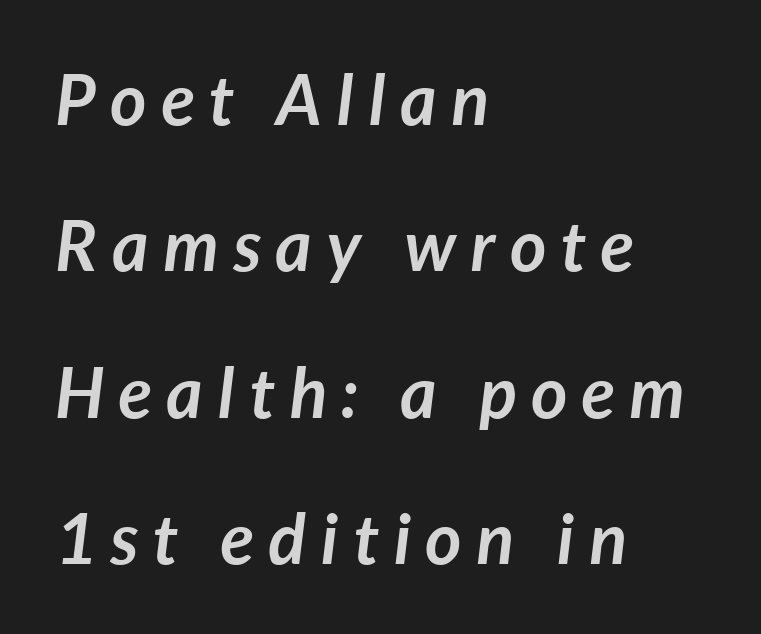
Q: Is the text bold? A: Yes.
Q: Is the text italic (slanted)? A: Yes, it leans right by about 7 degrees.
Q: Is the text underlined? A: No.
Q: How is the paragraph aligned? A: Left-aligned.
Q: Is the spacing between letters normal or unusually wide? A: Unusually wide.
Q: Is the spacing between lines tight, normal or loose? A: Loose.
Q: Width (condensed, normal, or wide)? A: Normal.
Q: Stroke contrast? A: Low.
Q: x-height? A: Medium.
Q: Monospaced? A: No.
